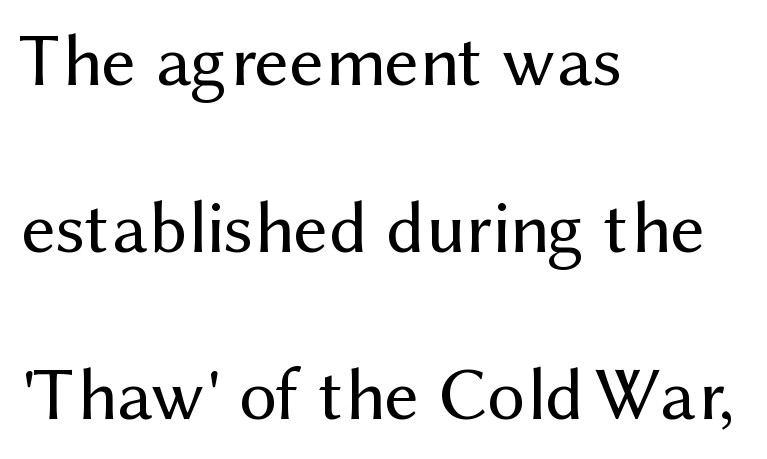
The image shows 75 px regular-weight sans-serif type, upright; set left-aligned, loose line spacing (2.23x), normal letter spacing, not underlined; medium stroke contrast and a medium x-height.
